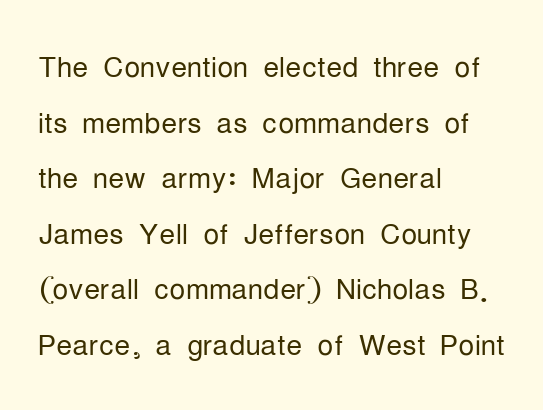
The image shows 40 px light, condensed sans-serif type, upright; set left-aligned, normal line spacing (1.39x), normal letter spacing, not underlined; low stroke contrast and a medium x-height.
